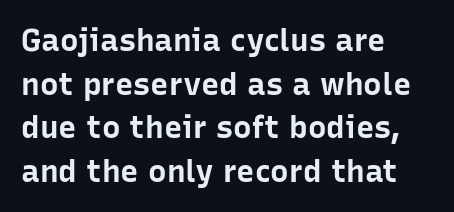
One-word summary of the alignment: left. Bare-footed words on every line. Here the glyphs are tracked normally, forming tight word shapes. A typesetter would call this proportional, since set widths differ per character.
